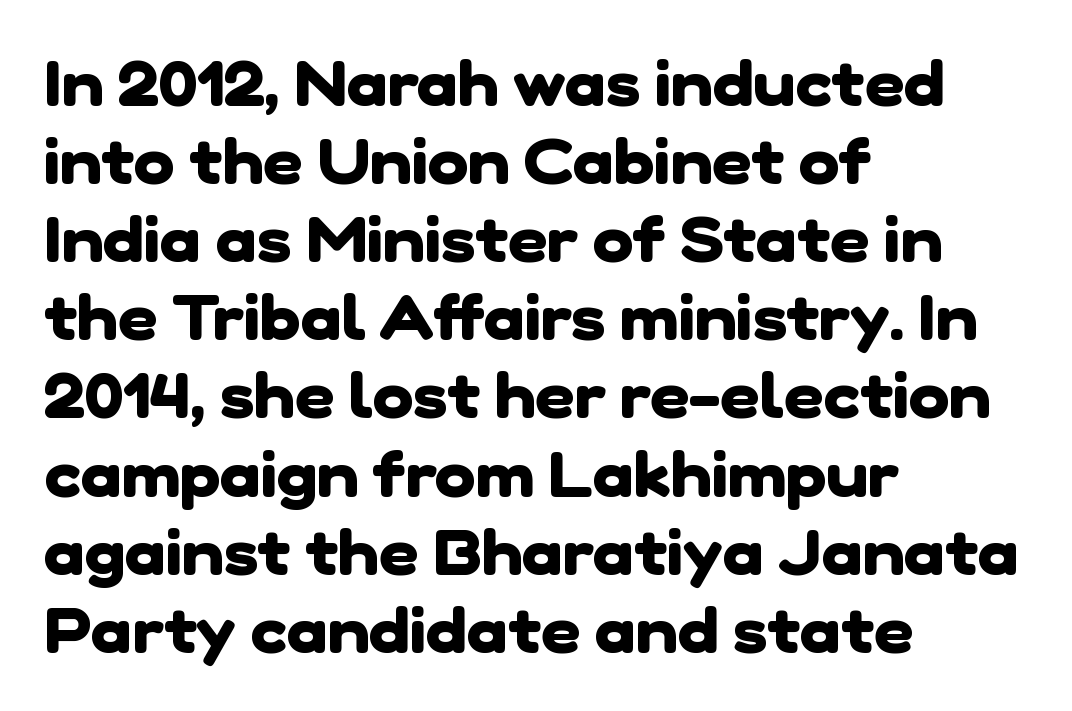
Varying glyph widths throughout — classic text-font behaviour. Every row of glyphs begins at an identical x-position on the left. Compared with typical body copy, the letter spacing here is the same. On the weight axis this lands at bold, roughly 700.
